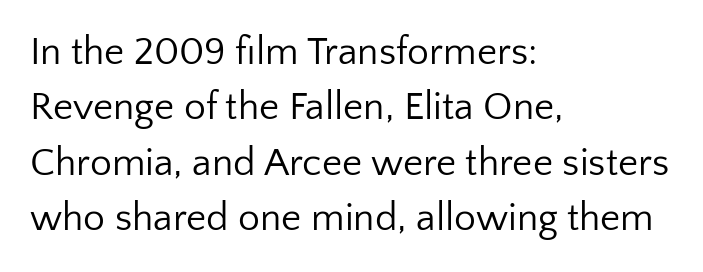
{"serif": "no", "italic": "no", "bold": "no", "weight": "regular", "width": "normal", "stroke_contrast": "low", "x_height": "medium", "monospaced": "no", "underline": "no", "align": "left", "line_spacing": "normal", "line_spacing_ratio": 1.42, "letter_spacing": "normal", "letter_spacing_em": 0.0, "glyph_px": 39}
